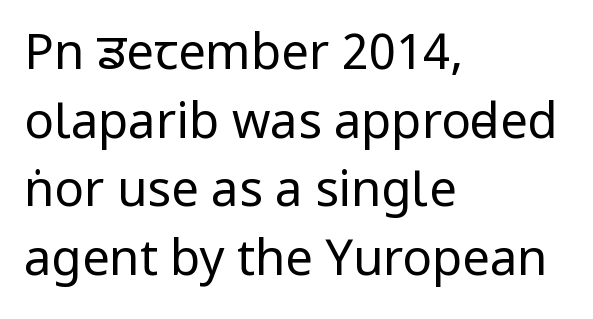
Any mark beneath the type? The region is blank. The face used here is a sans, in the tradition of grotesques and geometrics. Regarding leading, the lines here are spaced in the standard way. The horizontal fit of the characters is conventional and even. These glyphs show unthickened strokes, regular width or finer. All the whitespace from short lines collects on the right.
